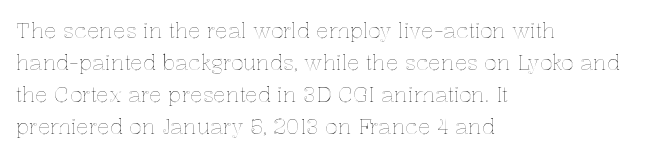
Spacing between characters is what you'd get straight out of the box. This sample is left-justified, so line endings fall wherever the words run out. Has an underline been added? It has not. Evenly set lines give the paragraph a standard silhouette. You can tell it's not italic because the verticals are truly vertical.
